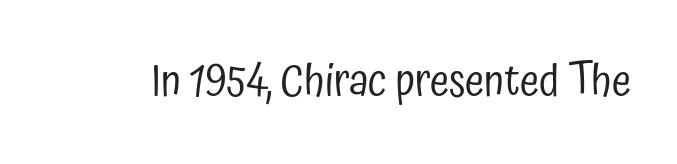
{"serif": "no", "italic": "no", "bold": "no", "weight": "regular", "width": "condensed", "stroke_contrast": "low", "x_height": "medium", "monospaced": "no", "underline": "no", "letter_spacing": "normal", "letter_spacing_em": 0.0, "glyph_px": 44}
